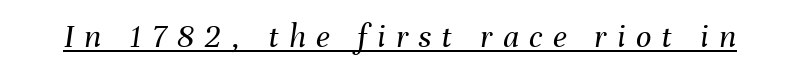
{"italic": "yes", "lean": "right", "slant_degrees": 8, "bold": "no", "weight": "regular", "width": "normal", "stroke_contrast": "medium", "x_height": "medium", "monospaced": "no", "underline": "yes", "letter_spacing": "wide", "letter_spacing_em": 0.3, "glyph_px": 34}
